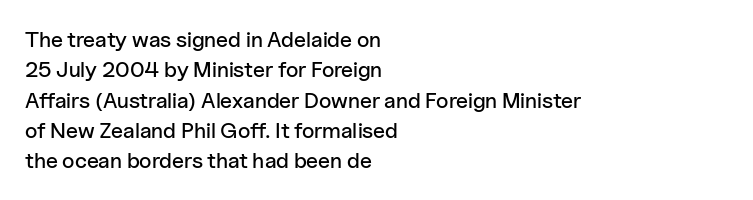
Q: Is the text italic (slanted)? A: No, it is upright.
Q: Is the text underlined? A: No.
Q: How is the paragraph aligned? A: Left-aligned.
Q: Is the spacing between letters normal or unusually wide? A: Normal.
Q: Is the spacing between lines tight, normal or loose? A: Normal.
